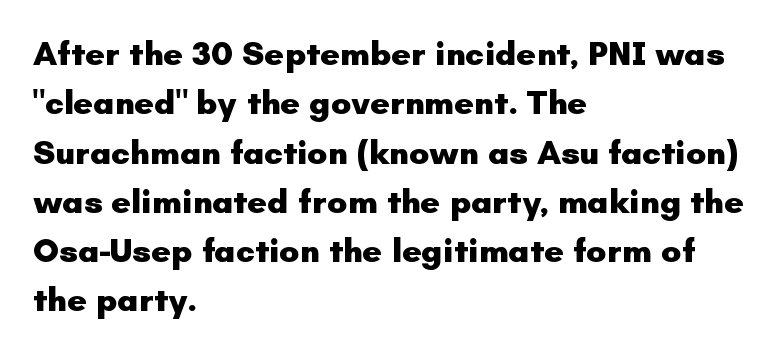
Q: Is the text bold? A: Yes.
Q: Is the text italic (slanted)? A: No, it is upright.
Q: Is the typeface a serif or a sans-serif typeface? A: Sans-serif.
Q: Is the text underlined? A: No.
Q: How is the paragraph aligned? A: Left-aligned.
Q: Is the spacing between letters normal or unusually wide? A: Normal.
Q: Is the spacing between lines tight, normal or loose? A: Normal.
Q: Width (condensed, normal, or wide)? A: Normal.
Q: Stroke contrast? A: Low.
Q: x-height? A: Small.
Q: Monospaced? A: No.
